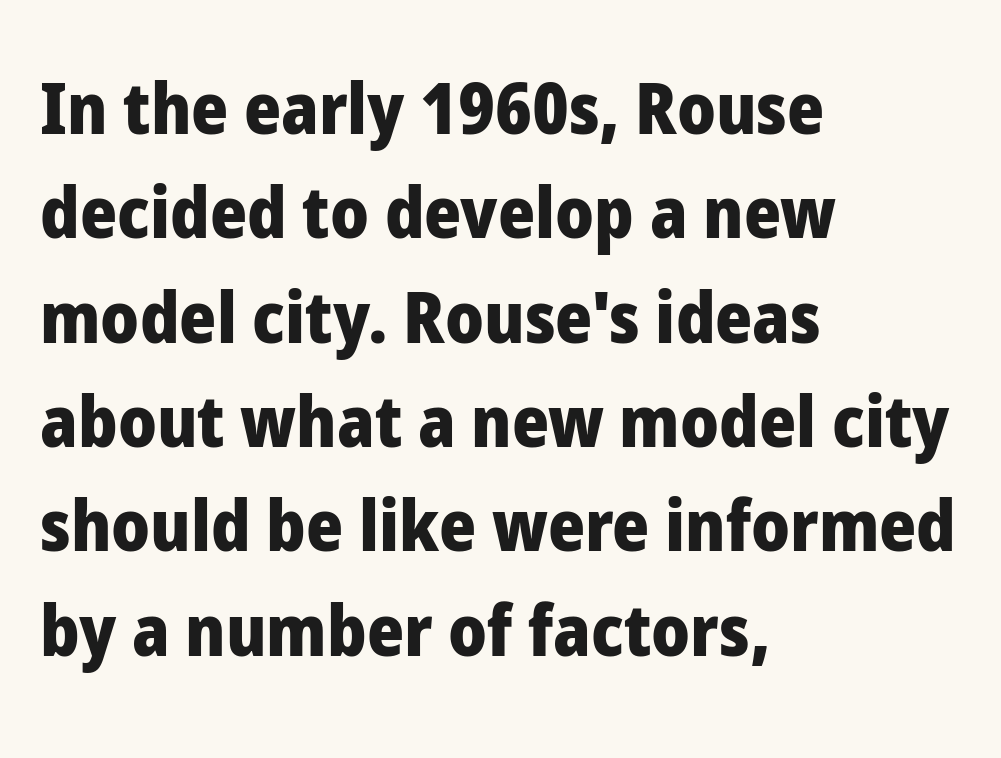
Q: Is the text bold? A: Yes.
Q: Is the text italic (slanted)? A: No, it is upright.
Q: Is the typeface a serif or a sans-serif typeface? A: Sans-serif.
Q: Is the text underlined? A: No.
Q: How is the paragraph aligned? A: Left-aligned.
Q: Is the spacing between letters normal or unusually wide? A: Normal.
Q: Is the spacing between lines tight, normal or loose? A: Normal.
Q: Width (condensed, normal, or wide)? A: Normal.
Q: Stroke contrast? A: Low.
Q: x-height? A: Medium.
Q: Monospaced? A: No.
